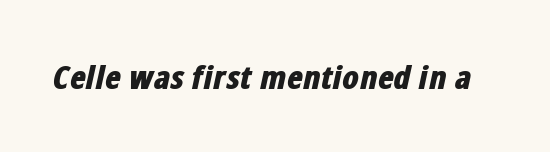
{"italic": "yes", "lean": "right", "slant_degrees": 12, "bold": "yes", "weight": "bold", "width": "condensed", "stroke_contrast": "low", "x_height": "medium", "monospaced": "no", "underline": "no", "letter_spacing": "normal", "letter_spacing_em": 0.0, "glyph_px": 33}
